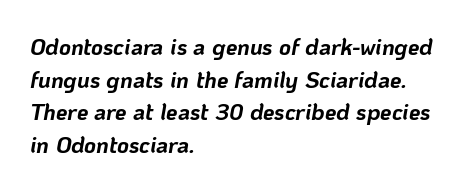
The image shows 23 px bold type, italic (leaning right); set left-aligned, normal line spacing (1.42x), normal letter spacing, not underlined.
